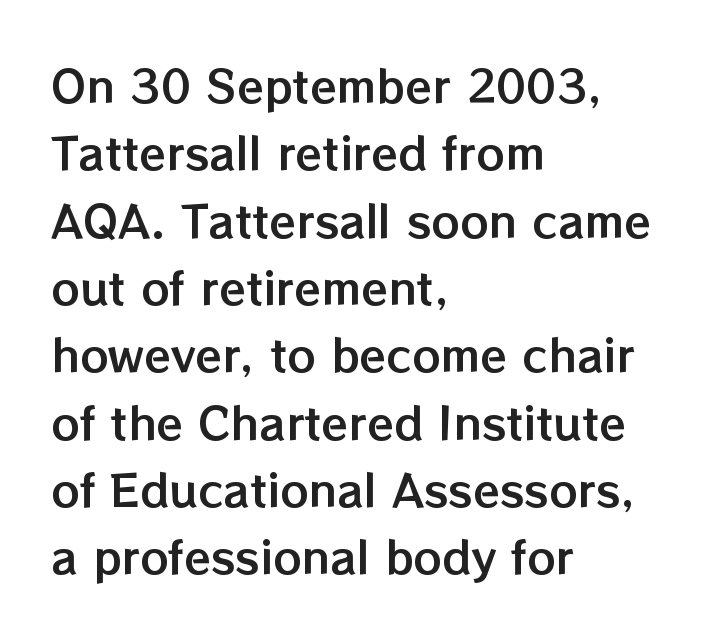
{"italic": "no", "width": "normal", "stroke_contrast": "low", "x_height": "medium", "monospaced": "no", "underline": "no", "align": "left", "line_spacing": "normal", "line_spacing_ratio": 1.53, "letter_spacing": "normal", "letter_spacing_em": 0.0, "glyph_px": 44}
